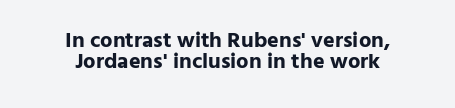
The image shows 22 px bold type, upright; set centered, tight line spacing (0.97x), normal letter spacing, not underlined.
